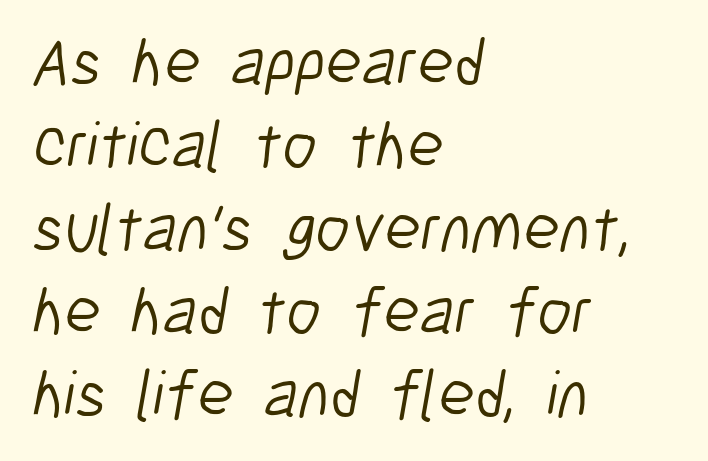
The image shows 67 px light, condensed sans-serif type; set left-aligned, line spacing 1.24x, normal letter spacing, not underlined; low stroke contrast and a medium x-height.
